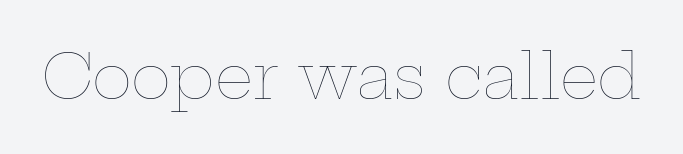
{"italic": "no", "bold": "no", "weight": "thin", "width": "wide", "stroke_contrast": "low", "x_height": "medium", "monospaced": "no", "underline": "no", "letter_spacing": "normal", "letter_spacing_em": 0.0, "glyph_px": 61}
